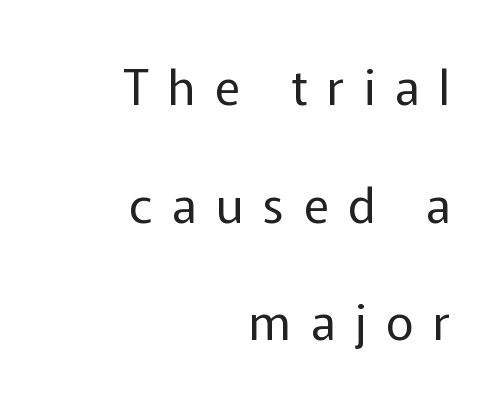
{"serif": "no", "italic": "no", "bold": "no", "weight": "regular", "width": "normal", "stroke_contrast": "low", "x_height": "medium", "monospaced": "no", "underline": "no", "align": "right", "line_spacing": "loose", "line_spacing_ratio": 2.45, "letter_spacing": "wide", "letter_spacing_em": 0.41, "glyph_px": 48}
